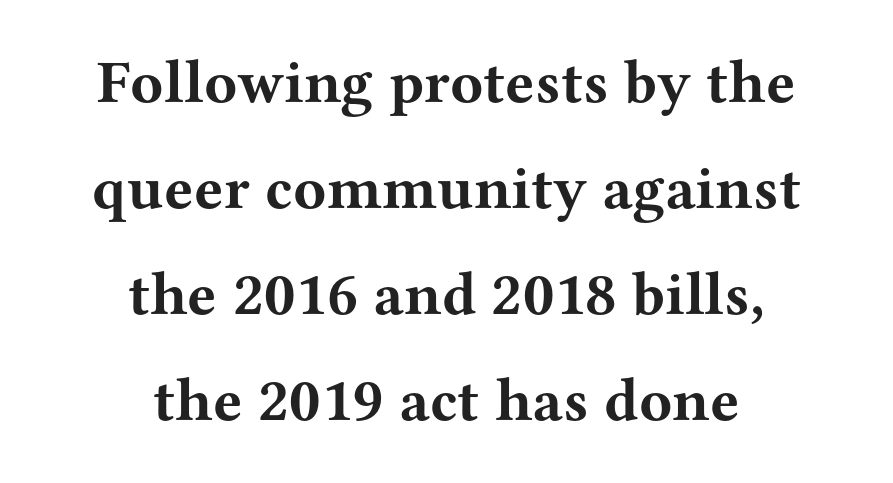
The image shows 61 px bold, wide serif type, upright; set centered, line spacing 1.74x, normal letter spacing, not underlined; medium stroke contrast and a medium x-height.
